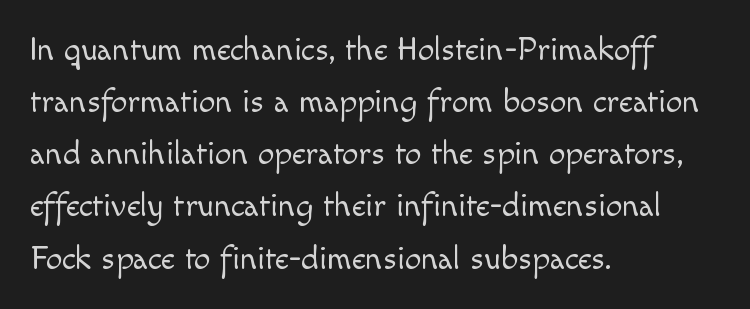
{"serif": "no", "italic": "no", "bold": "no", "weight": "light", "width": "normal", "x_height": "small", "monospaced": "no", "underline": "no", "align": "left", "line_spacing": "normal", "line_spacing_ratio": 1.58, "letter_spacing": "normal", "letter_spacing_em": 0.0, "glyph_px": 33}
